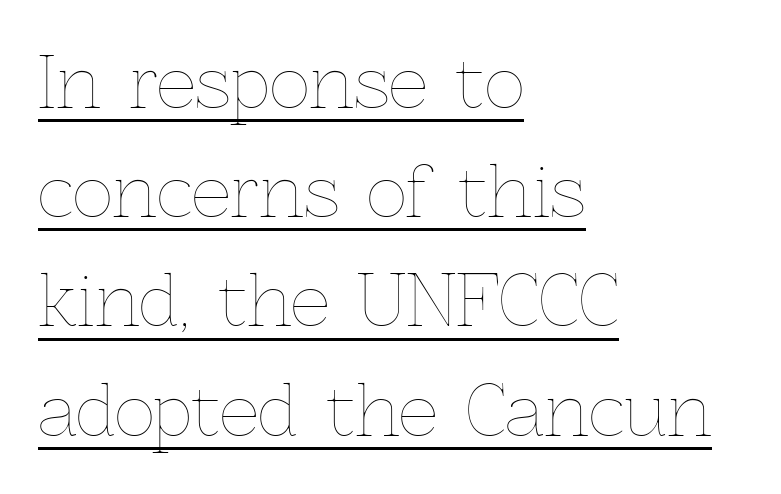
The image shows 70 px thin type, upright; set left-aligned, normal line spacing (1.56x), normal letter spacing, underlined; a medium x-height.
